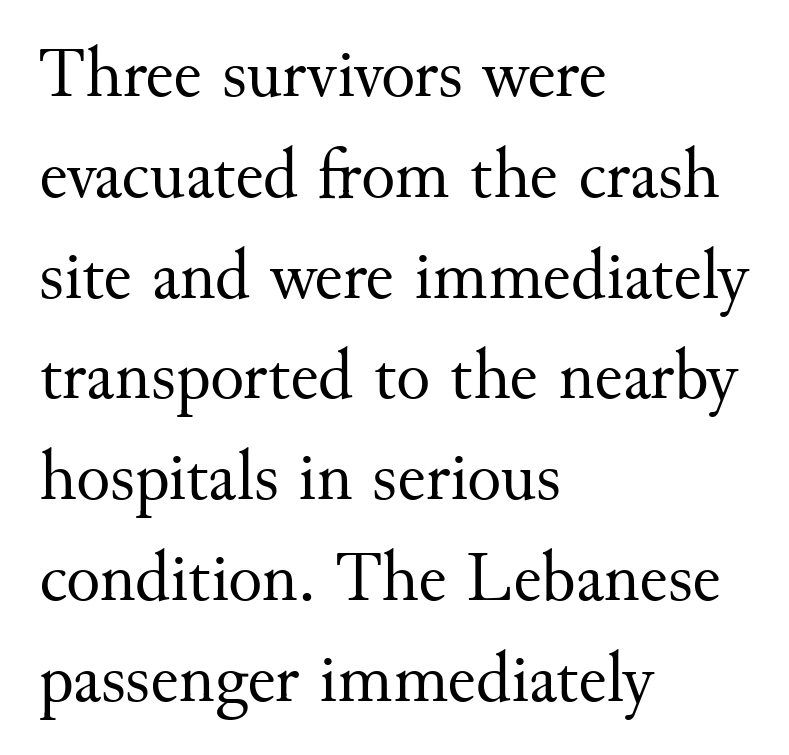
Q: Is the text bold? A: No.
Q: Is the text italic (slanted)? A: No, it is upright.
Q: Is the typeface a serif or a sans-serif typeface? A: Serif.
Q: Is the text underlined? A: No.
Q: How is the paragraph aligned? A: Left-aligned.
Q: Is the spacing between letters normal or unusually wide? A: Normal.
Q: Is the spacing between lines tight, normal or loose? A: Normal.
Q: Width (condensed, normal, or wide)? A: Normal.
Q: Stroke contrast? A: Medium.
Q: x-height? A: Small.
Q: Monospaced? A: No.
